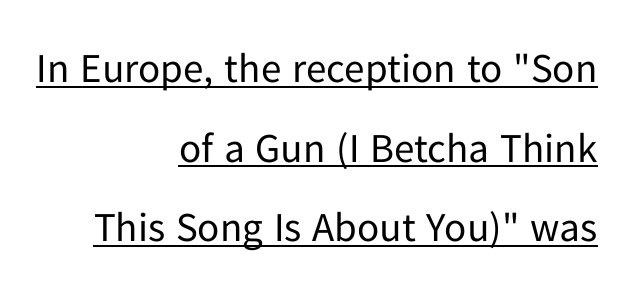
Q: Is the text bold? A: No.
Q: Is the text italic (slanted)? A: No, it is upright.
Q: Is the typeface a serif or a sans-serif typeface? A: Sans-serif.
Q: Is the text underlined? A: Yes.
Q: How is the paragraph aligned? A: Right-aligned.
Q: Is the spacing between letters normal or unusually wide? A: Normal.
Q: Is the spacing between lines tight, normal or loose? A: Loose.
Q: Width (condensed, normal, or wide)? A: Normal.
Q: Stroke contrast? A: Low.
Q: x-height? A: Medium.
Q: Monospaced? A: No.
